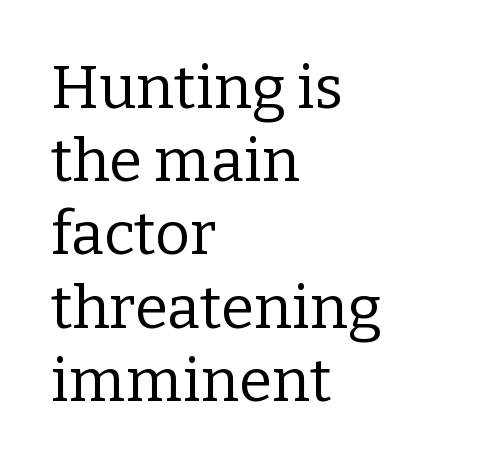
Q: Is the text bold? A: No.
Q: Is the text italic (slanted)? A: No, it is upright.
Q: Is the typeface a serif or a sans-serif typeface? A: Serif.
Q: Is the text underlined? A: No.
Q: How is the paragraph aligned? A: Left-aligned.
Q: Is the spacing between letters normal or unusually wide? A: Normal.
Q: Width (condensed, normal, or wide)? A: Normal.
Q: Stroke contrast? A: Low.
Q: x-height? A: Medium.
Q: Monospaced? A: No.
